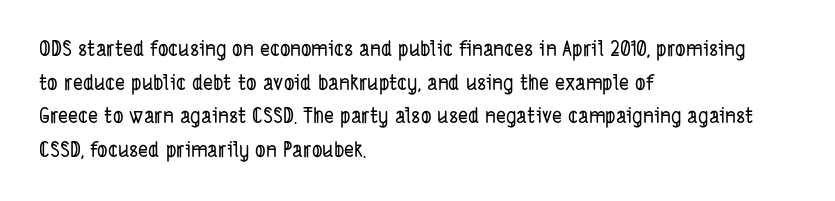
Q: Is the text underlined? A: No.
Q: How is the paragraph aligned? A: Left-aligned.
Q: Is the spacing between letters normal or unusually wide? A: Normal.
Q: Is the spacing between lines tight, normal or loose? A: Normal.
